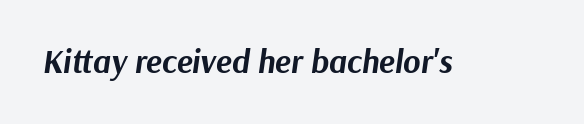
The letters sit at their default tracking, neither squeezed nor spread. The specimen reads as italic at a glance. The face used here is proportionally spaced, like ordinary book or web type. The glyphs have the mass of a bold cut. Anything drawn beneath the words? Only blank space.
